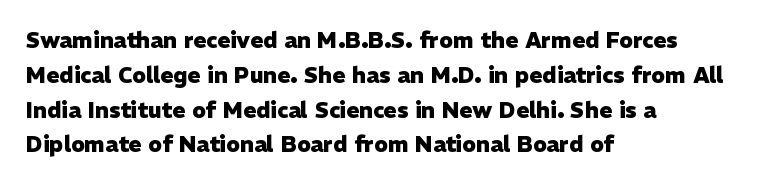
Q: Is the text bold? A: Yes.
Q: Is the text italic (slanted)? A: No, it is upright.
Q: Is the text underlined? A: No.
Q: How is the paragraph aligned? A: Left-aligned.
Q: Is the spacing between letters normal or unusually wide? A: Normal.
Q: Is the spacing between lines tight, normal or loose? A: Normal.
